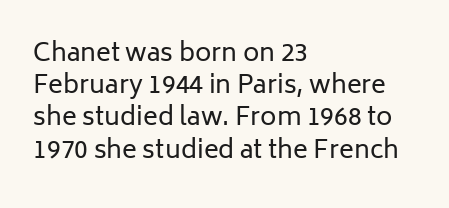
The image shows 25 px text type, upright; set left-aligned, normal line spacing (1.29x), normal letter spacing, not underlined.
